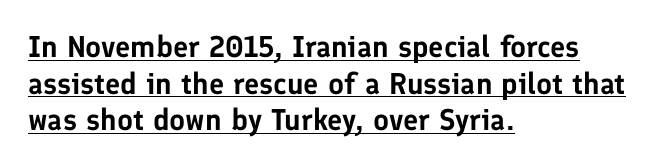
{"serif": "no", "italic": "no", "width": "normal", "stroke_contrast": "low", "x_height": "medium", "monospaced": "no", "underline": "yes", "align": "left", "line_spacing_ratio": 1.22, "letter_spacing": "normal", "letter_spacing_em": 0.0, "glyph_px": 30}
